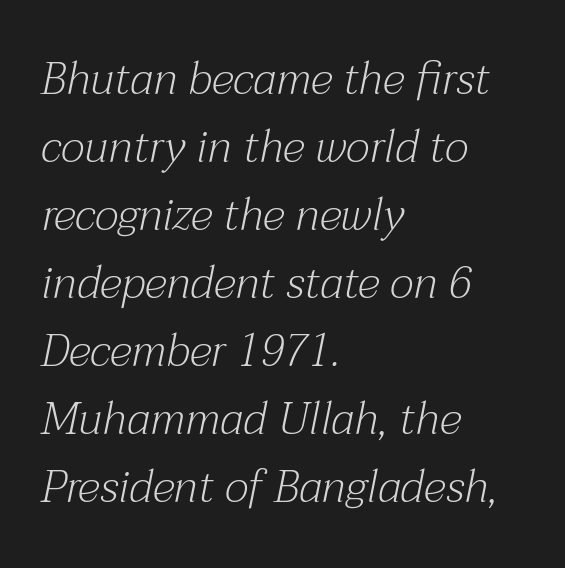
{"serif": "yes", "italic": "yes", "lean": "right", "slant_degrees": 12, "bold": "no", "weight": "light", "width": "normal", "stroke_contrast": "medium", "x_height": "medium", "monospaced": "no", "underline": "no", "align": "left", "line_spacing": "normal", "line_spacing_ratio": 1.51, "letter_spacing": "normal", "letter_spacing_em": 0.0, "glyph_px": 45}
